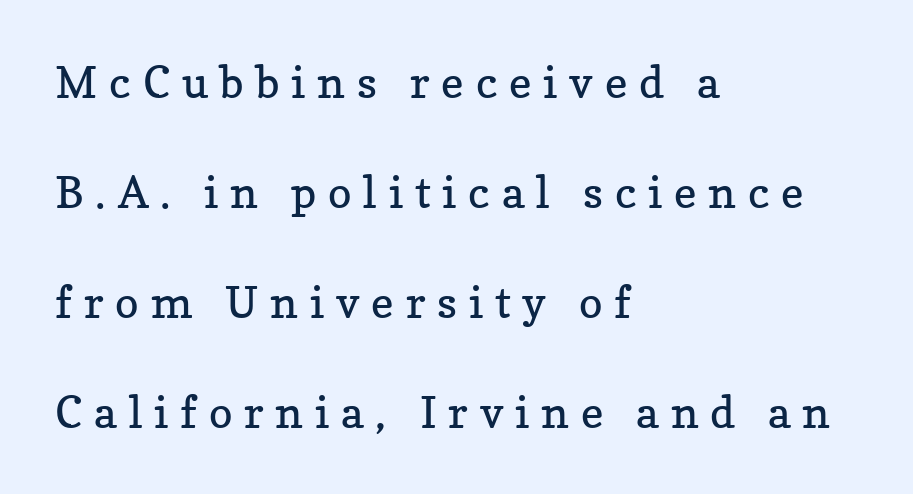
Q: Is the text bold? A: No.
Q: Is the text italic (slanted)? A: No, it is upright.
Q: Is the typeface a serif or a sans-serif typeface? A: Serif.
Q: Is the text underlined? A: No.
Q: How is the paragraph aligned? A: Left-aligned.
Q: Is the spacing between letters normal or unusually wide? A: Unusually wide.
Q: Is the spacing between lines tight, normal or loose? A: Loose.
Q: Width (condensed, normal, or wide)? A: Normal.
Q: Stroke contrast? A: Low.
Q: x-height? A: Medium.
Q: Monospaced? A: No.
